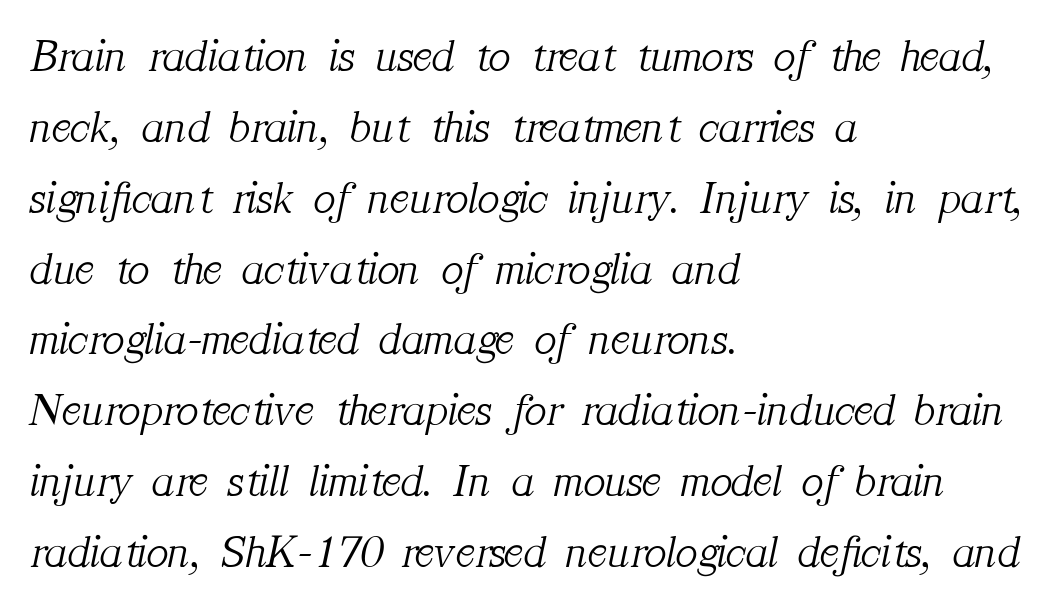
{"serif": "yes", "italic": "yes", "lean": "right", "slant_degrees": 12, "bold": "no", "weight": "light", "width": "normal", "stroke_contrast": "medium", "x_height": "medium", "monospaced": "no", "underline": "no", "align": "left", "line_spacing": "normal", "line_spacing_ratio": 1.54, "letter_spacing": "normal", "letter_spacing_em": 0.0, "glyph_px": 46}
